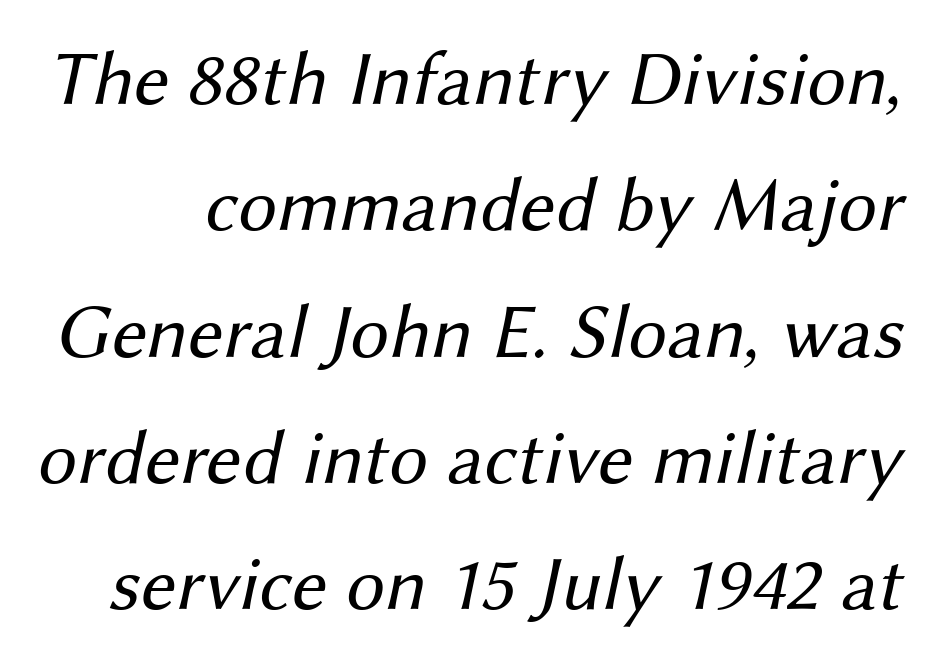
Leading matches the norm, producing a regular column. Do the characters align in a grid? No, the font is proportional. Underline: absent. No feet cap the strokes, marking this as sans-serif type. You could call the tracking neutral — neither tight nor loose.
